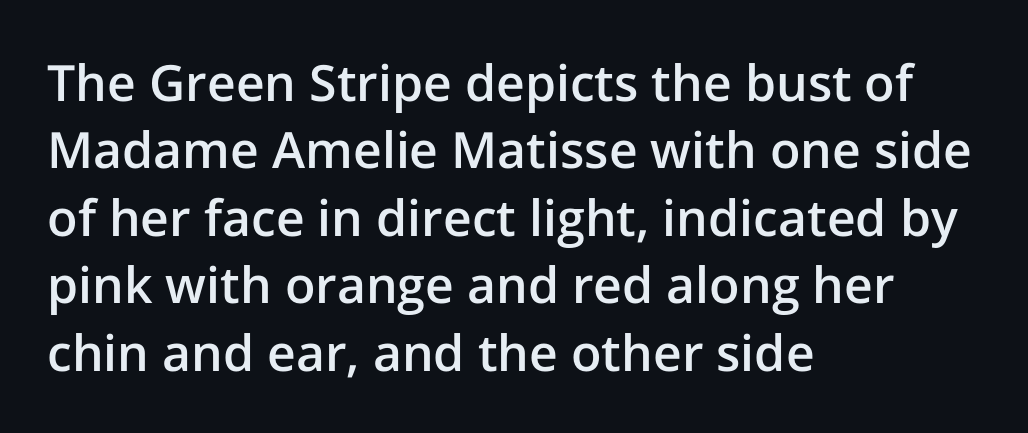
Q: Is the text bold? A: Semi-bold.
Q: Is the text italic (slanted)? A: No, it is upright.
Q: Is the typeface a serif or a sans-serif typeface? A: Sans-serif.
Q: Is the text underlined? A: No.
Q: How is the paragraph aligned? A: Left-aligned.
Q: Is the spacing between letters normal or unusually wide? A: Normal.
Q: Is the spacing between lines tight, normal or loose? A: Normal.
Q: Width (condensed, normal, or wide)? A: Normal.
Q: Stroke contrast? A: Low.
Q: x-height? A: Medium.
Q: Monospaced? A: No.
